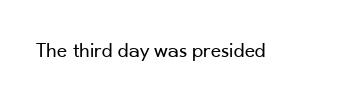
The space directly below the letters is spotless. Quick note: not italic, upright. The line texture is even and compact thanks to regular tracking. These glyphs show unthickened strokes, regular width or finer.
